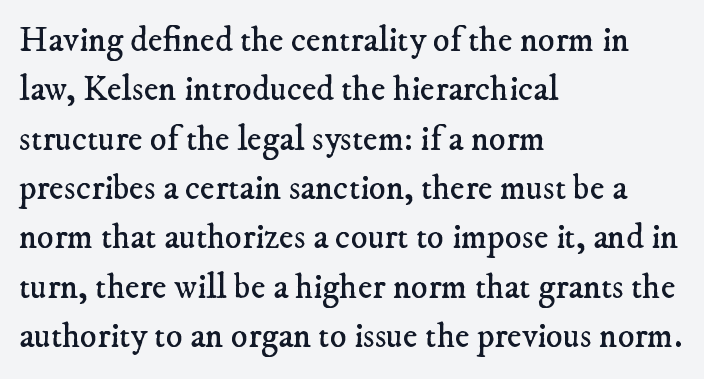
The image shows 35 px regular-weight serif type; set left-aligned, normal line spacing (1.41x), normal letter spacing, not underlined; low stroke contrast and a small x-height.
